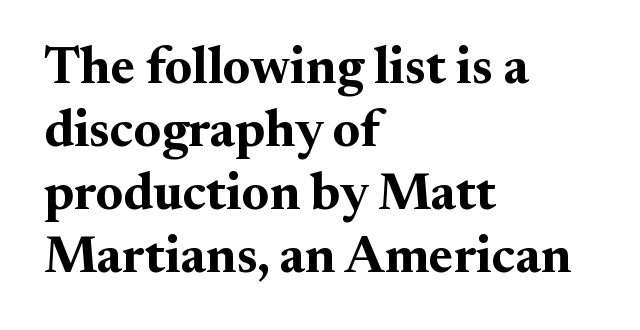
{"serif": "yes", "italic": "no", "bold": "yes", "weight": "bold", "width": "normal", "stroke_contrast": "medium", "x_height": "small", "monospaced": "no", "underline": "no", "align": "left", "line_spacing_ratio": 1.21, "letter_spacing": "normal", "letter_spacing_em": 0.0, "glyph_px": 52}
